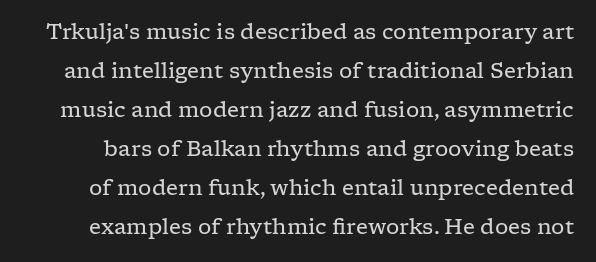
The image shows 21 px text type, upright; set line spacing 1.86x, normal letter spacing, not underlined.
